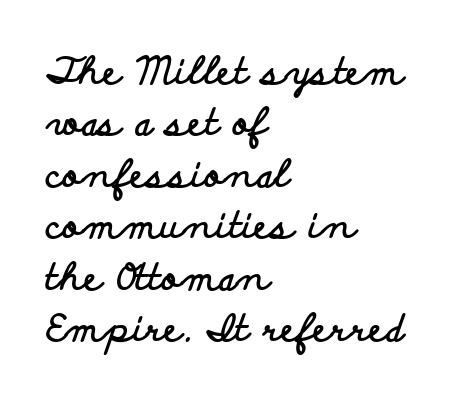
The image shows 37 px bold, wide sans-serif type; set left-aligned, normal line spacing (1.39x), normal letter spacing, not underlined; low stroke contrast and a small x-height.
